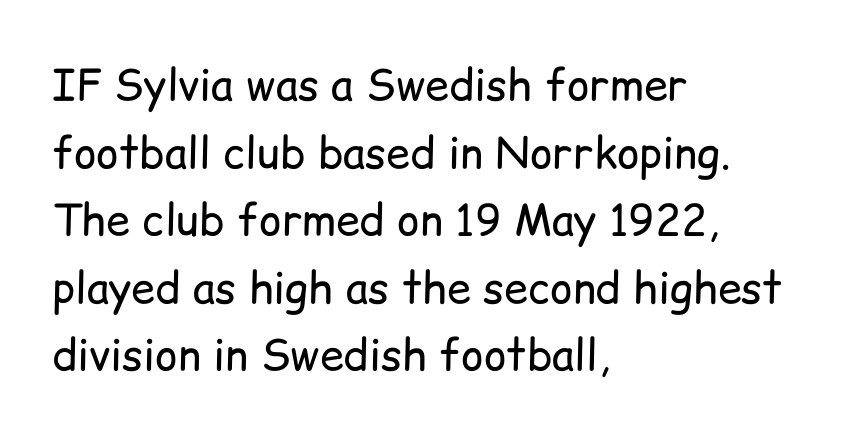
The image shows 43 px regular-weight sans-serif type, upright; set left-aligned, normal line spacing (1.57x), normal letter spacing, not underlined; low stroke contrast and a medium x-height.
